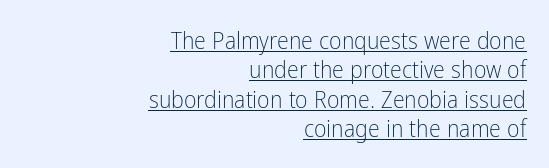
Line endings align vertically; line beginnings do not. The gaps between neighbouring characters are ordinary and unremarkable. The words here are underlined. The strokes carry an ordinary text weight at most. You can tell it's not italic because the verticals are truly vertical.
